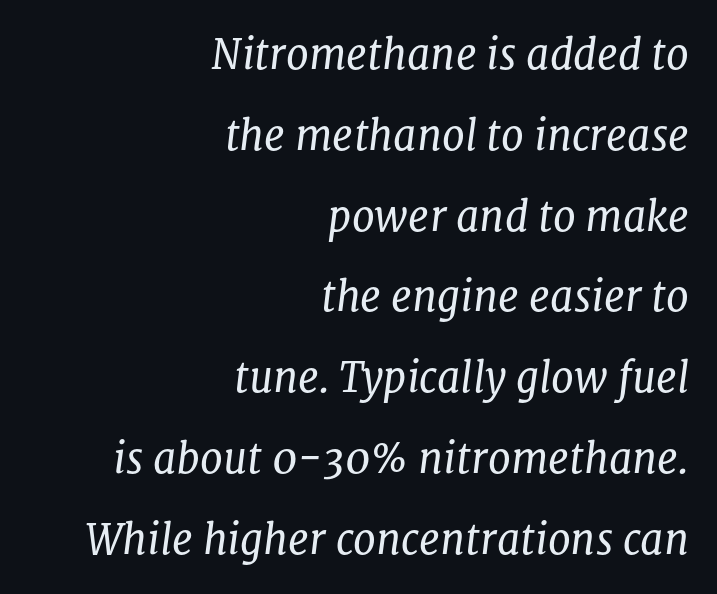
These lines were composed using italics. Where is the straight margin? On the right. Font category for this specimen: serif. Spacing verdict: proportional, widths tailored to each character. The baseline area is clear. Honestly, the rows look like they've been pulled way apart.
